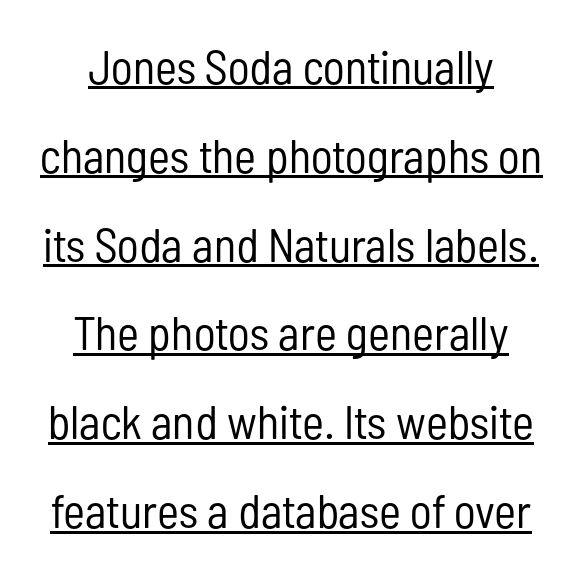
{"serif": "no", "italic": "no", "bold": "no", "weight": "regular", "width": "condensed", "stroke_contrast": "low", "x_height": "medium", "monospaced": "no", "underline": "yes", "line_spacing_ratio": 1.89, "letter_spacing": "normal", "letter_spacing_em": 0.0, "glyph_px": 47}
